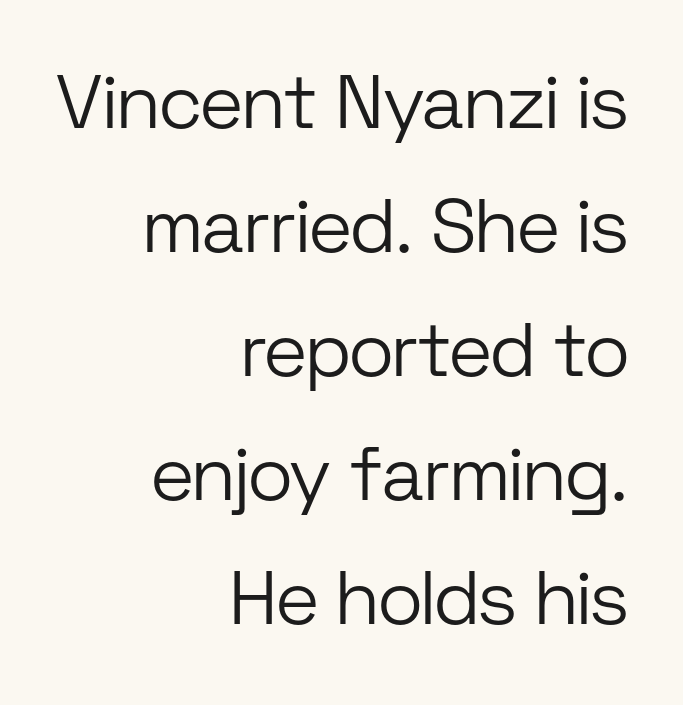
The image shows 76 px light sans-serif type, upright; set right-aligned, normal line spacing (1.63x), normal letter spacing, not underlined; low stroke contrast and a medium x-height.
